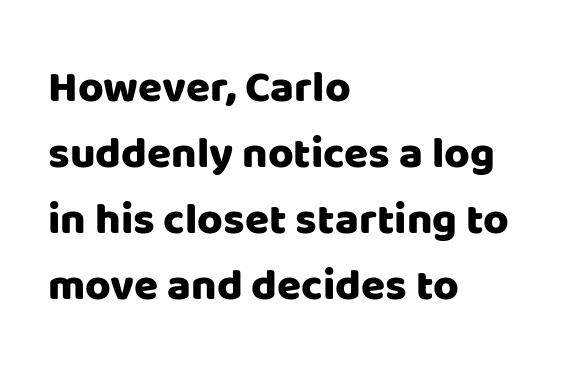
The image shows 44 px sans-serif type, upright; set left-aligned, normal line spacing (1.5x), normal letter spacing, not underlined; low stroke contrast and a large x-height.
